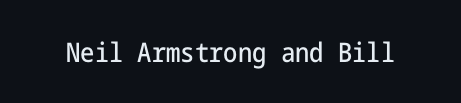
The image shows 27 px text type, upright; set normal letter spacing, not underlined.
